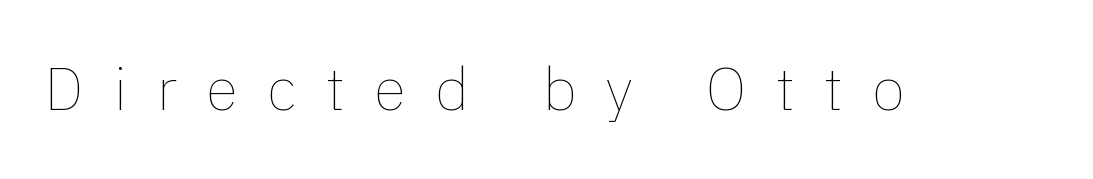
Looks like regular typesetting: each glyph gets only the width it needs. Stems here are at most as thick as an everyday book face. Does extra space separate the letters? Yes, quite a lot of it. The zone under the glyphs is completely vacant.
